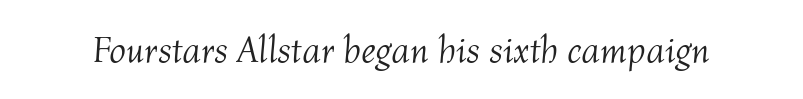
Characters follow at the spacing the type designer built in. The face looks like a standard text weight, possibly lighter. Slanted lettering throughout. Is this a fixed-width face? No — the glyphs have proportional, varying widths.
